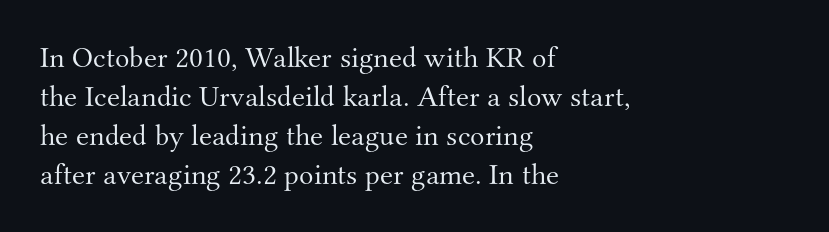
Each stroke keeps to a modest, everyday thickness or less. Tracking here is standard; glyphs follow each other at the usual distance. Character widths vary here, with narrow letters taking less room than wide ones. What kind of face is this? One with serifs.
